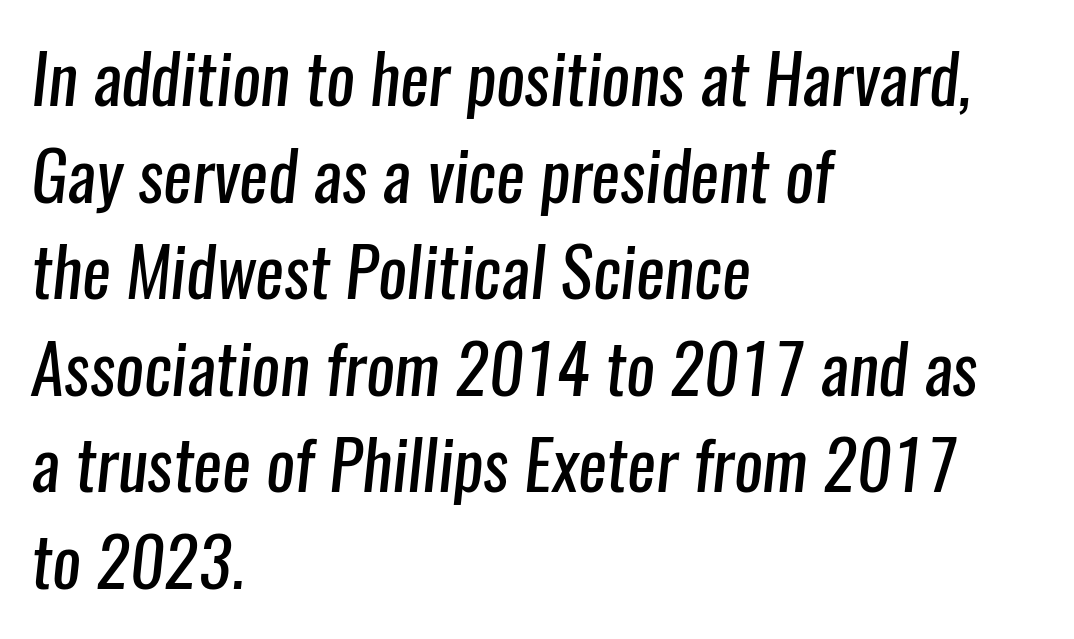
The image shows 68 px regular-weight, condensed sans-serif type; set left-aligned, normal line spacing (1.42x), normal letter spacing, not underlined; low stroke contrast and a medium x-height.
